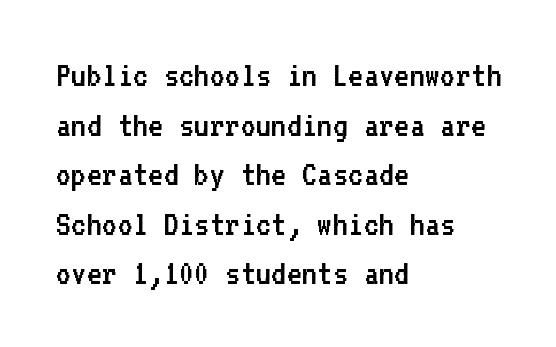
The image shows 37 px regular-weight sans-serif type, upright, monospaced; set left-aligned, normal line spacing (1.34x), normal letter spacing, not underlined; low stroke contrast and a medium x-height.
